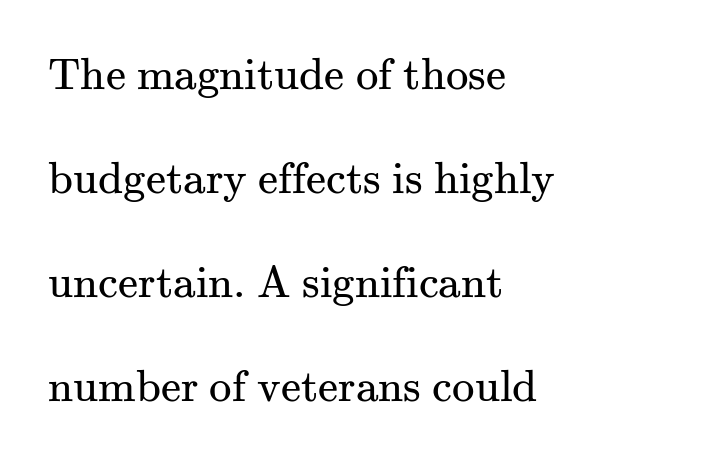
Q: Is the text bold? A: No.
Q: Is the text italic (slanted)? A: No, it is upright.
Q: Is the typeface a serif or a sans-serif typeface? A: Serif.
Q: Is the text underlined? A: No.
Q: How is the paragraph aligned? A: Left-aligned.
Q: Is the spacing between letters normal or unusually wide? A: Normal.
Q: Is the spacing between lines tight, normal or loose? A: Loose.
Q: Width (condensed, normal, or wide)? A: Normal.
Q: Stroke contrast? A: Medium.
Q: x-height? A: Small.
Q: Monospaced? A: No.
